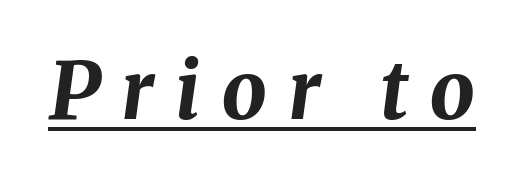
{"italic": "yes", "lean": "right", "slant_degrees": 8, "bold": "yes", "weight": "bold", "width": "normal", "stroke_contrast": "medium", "x_height": "medium", "monospaced": "no", "underline": "yes", "letter_spacing": "wide", "letter_spacing_em": 0.26, "glyph_px": 80}
